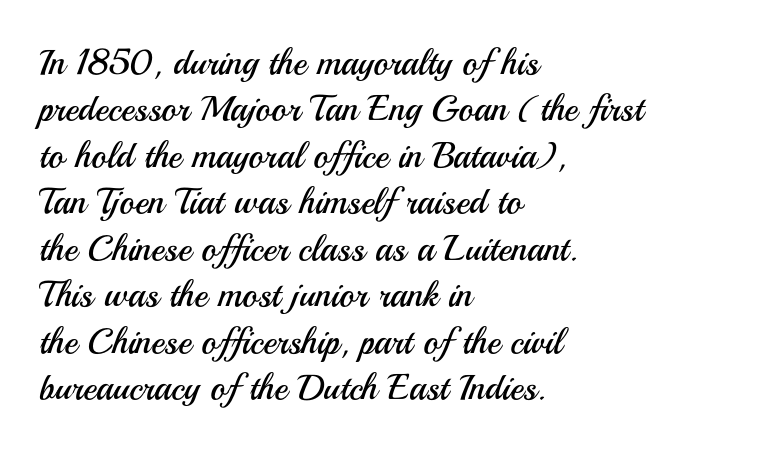
The type family on display is of the sans-serif kind. Clear beneath every line of the passage. Honestly, the letter spacing is just normal — you wouldn't notice it. This rendering uses left alignment, leaving the right contour irregular.
